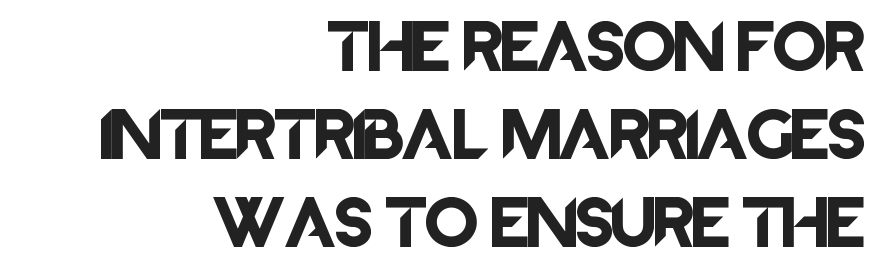
Type style note: lacks serifs. The face used here is proportionally spaced, like ordinary book or web type. The words here are not underlined. Regarding leading, the lines here are spaced in the standard way. Italic: no, the glyphs are upright roman.
